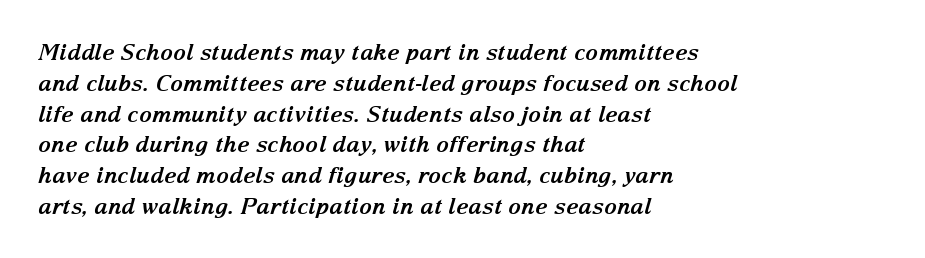
The image shows 22 px bold type, italic (leaning right); set left-aligned, normal line spacing (1.4x), normal letter spacing, not underlined.
